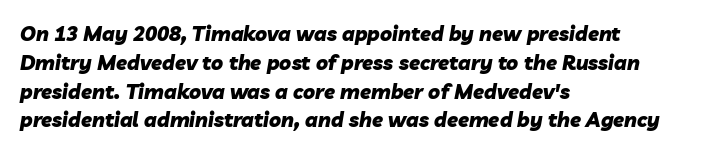
{"italic": "yes", "lean": "right", "slant_degrees": 10, "bold": "yes", "underline": "no", "align": "left", "line_spacing": "normal", "line_spacing_ratio": 1.44, "letter_spacing": "normal", "letter_spacing_em": 0.0, "glyph_px": 20}
